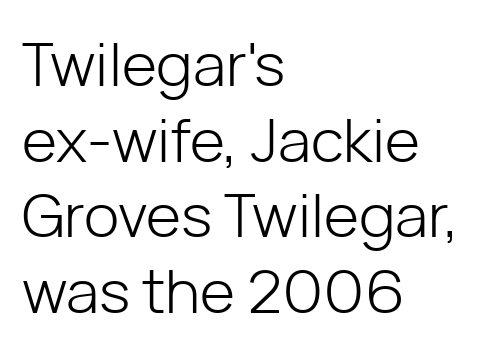
{"serif": "no", "italic": "no", "bold": "no", "weight": "light", "width": "normal", "stroke_contrast": "low", "x_height": "medium", "monospaced": "no", "underline": "no", "align": "left", "line_spacing": "normal", "line_spacing_ratio": 1.26, "letter_spacing": "normal", "letter_spacing_em": 0.0, "glyph_px": 60}
